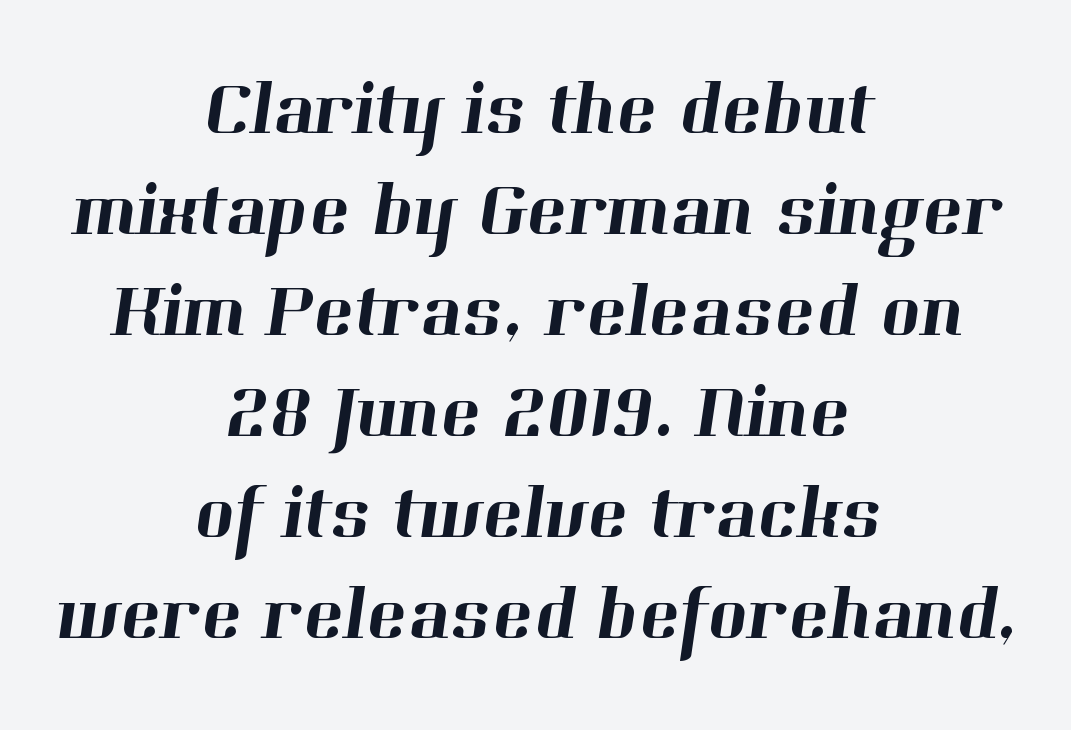
{"serif": "yes", "width": "normal", "stroke_contrast": "high", "x_height": "medium", "monospaced": "no", "underline": "no", "align": "center", "line_spacing": "normal", "line_spacing_ratio": 1.33, "letter_spacing": "normal", "letter_spacing_em": 0.0, "glyph_px": 76}
